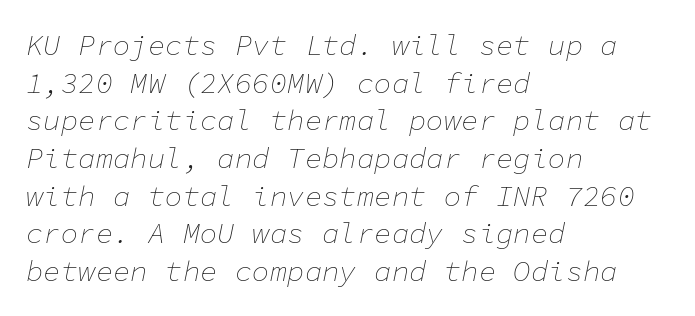
{"italic": "yes", "lean": "right", "slant_degrees": 11, "bold": "no", "weight": "thin", "width": "normal", "stroke_contrast": "low", "x_height": "medium", "monospaced": "yes", "underline": "no", "align": "left", "line_spacing": "normal", "line_spacing_ratio": 1.3, "letter_spacing": "normal", "letter_spacing_em": 0.0, "glyph_px": 29}
